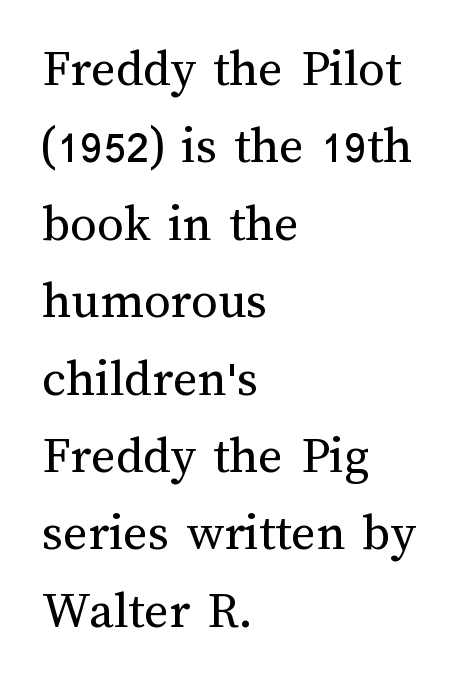
{"italic": "no", "bold": "no", "weight": "regular", "width": "normal", "stroke_contrast": "medium", "x_height": "medium", "monospaced": "no", "underline": "no", "align": "left", "line_spacing": "normal", "line_spacing_ratio": 1.46, "letter_spacing": "normal", "letter_spacing_em": 0.0, "glyph_px": 53}
